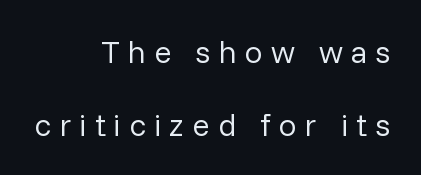
Does the lettering tilt? It doesn't — this is upright. Every row of glyphs terminates at an identical x-position on the right. Letters rest on an invisible, unmarked baseline. Counters stay open thanks to moderate or lighter strokes. Font category for this specimen: sans-serif.
